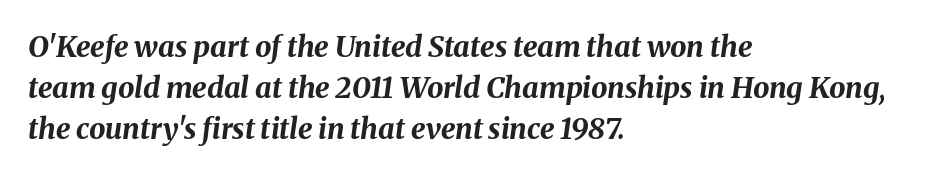
Q: Is the text bold? A: Yes.
Q: Is the text italic (slanted)? A: Yes, it leans right by about 8 degrees.
Q: Is the text underlined? A: No.
Q: How is the paragraph aligned? A: Left-aligned.
Q: Is the spacing between letters normal or unusually wide? A: Normal.
Q: Is the spacing between lines tight, normal or loose? A: Normal.
Q: Width (condensed, normal, or wide)? A: Normal.
Q: Stroke contrast? A: Medium.
Q: x-height? A: Medium.
Q: Monospaced? A: No.
